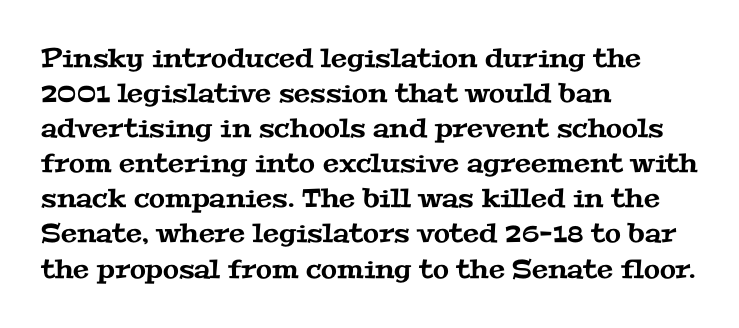
{"underline": "no", "align": "left", "line_spacing": "normal", "line_spacing_ratio": 1.35, "letter_spacing": "normal", "letter_spacing_em": 0.0, "glyph_px": 26}
